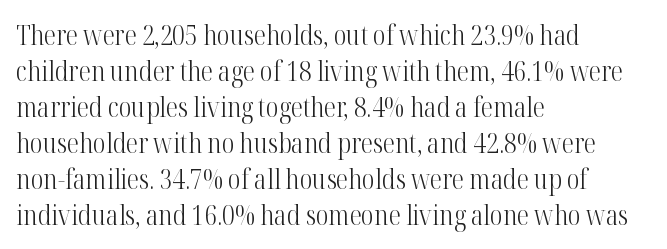
The image shows 27 px text type, upright; set left-aligned, normal line spacing (1.33x), normal letter spacing, not underlined.
